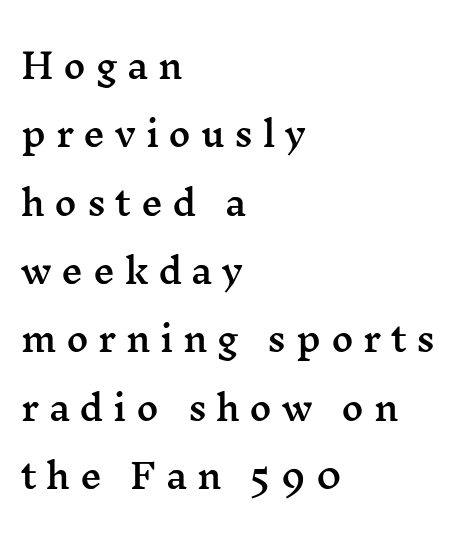
The lines are quadded left. Serifs: yes, visible at the terminals of the letterforms. The glyphs are unaccompanied by any horizontal stroke below them. Here the designer chose a conventional face with non-uniform glyph widths. Designer's note — italics off, roman on. Vertical spacing — loose.
